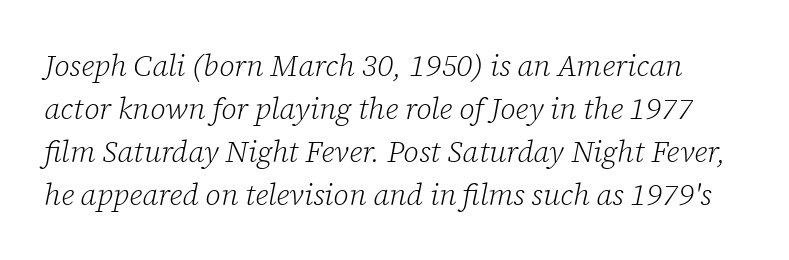
Just letters on the line, the space beneath them empty. The letters advance in unequal steps, a hallmark of proportional type. Note: serifs present on the glyphs. Compared with ordinary roman type, these characters are visibly tilted. Characters follow at the spacing the type designer built in.
